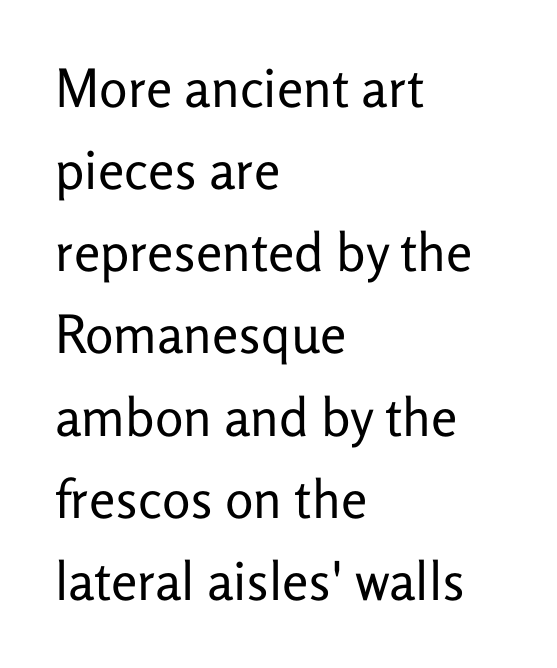
Q: Is the text bold? A: No.
Q: Is the text italic (slanted)? A: No, it is upright.
Q: Is the typeface a serif or a sans-serif typeface? A: Sans-serif.
Q: Is the text underlined? A: No.
Q: How is the paragraph aligned? A: Left-aligned.
Q: Is the spacing between letters normal or unusually wide? A: Normal.
Q: Is the spacing between lines tight, normal or loose? A: Normal.
Q: Width (condensed, normal, or wide)? A: Normal.
Q: Stroke contrast? A: Low.
Q: x-height? A: Medium.
Q: Monospaced? A: No.
